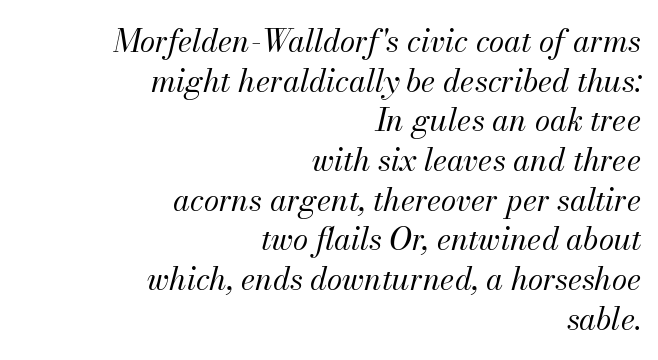
Q: Is the text bold? A: No.
Q: Is the text italic (slanted)? A: Yes, it leans right by about 13 degrees.
Q: Is the text underlined? A: No.
Q: How is the paragraph aligned? A: Right-aligned.
Q: Is the spacing between letters normal or unusually wide? A: Normal.
Q: Is the spacing between lines tight, normal or loose? A: Normal.
Q: Width (condensed, normal, or wide)? A: Normal.
Q: Stroke contrast? A: Medium.
Q: x-height? A: Small.
Q: Monospaced? A: No.
